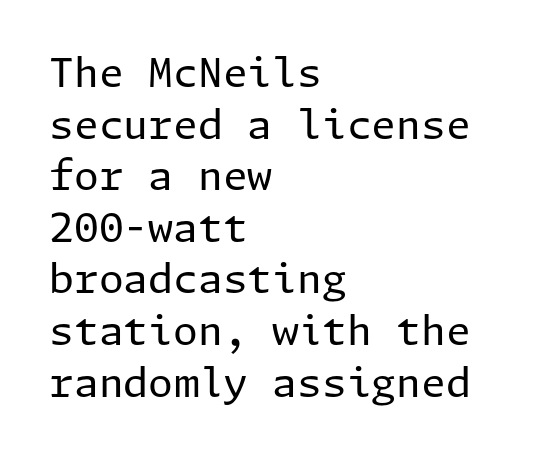
{"serif": "no", "italic": "no", "bold": "no", "weight": "regular", "width": "normal", "stroke_contrast": "low", "x_height": "medium", "underline": "no", "align": "left", "line_spacing": "normal", "line_spacing_ratio": 1.29, "letter_spacing": "normal", "letter_spacing_em": 0.0, "glyph_px": 40}
